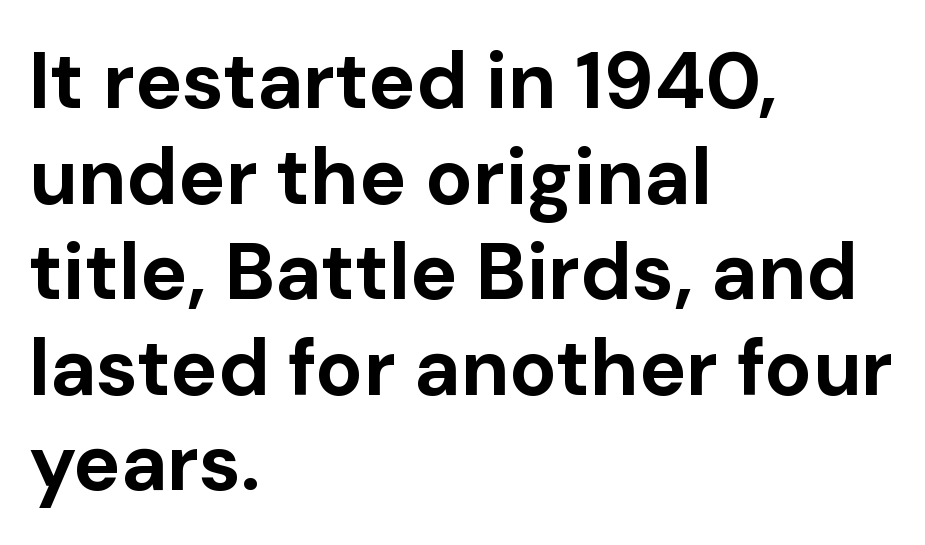
Q: Is the text bold? A: Yes.
Q: Is the text italic (slanted)? A: No, it is upright.
Q: Is the typeface a serif or a sans-serif typeface? A: Sans-serif.
Q: Is the text underlined? A: No.
Q: How is the paragraph aligned? A: Left-aligned.
Q: Is the spacing between letters normal or unusually wide? A: Normal.
Q: Width (condensed, normal, or wide)? A: Normal.
Q: Stroke contrast? A: Low.
Q: x-height? A: Medium.
Q: Monospaced? A: No.
